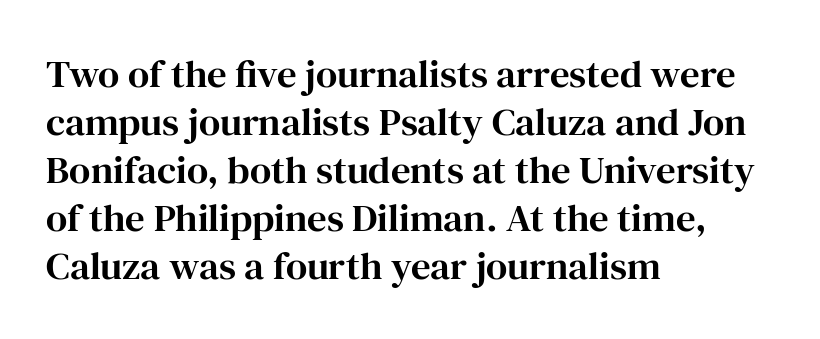
{"serif": "yes", "italic": "no", "width": "normal", "stroke_contrast": "high", "x_height": "medium", "monospaced": "no", "underline": "no", "align": "left", "line_spacing_ratio": 1.23, "letter_spacing": "normal", "letter_spacing_em": 0.0, "glyph_px": 39}
